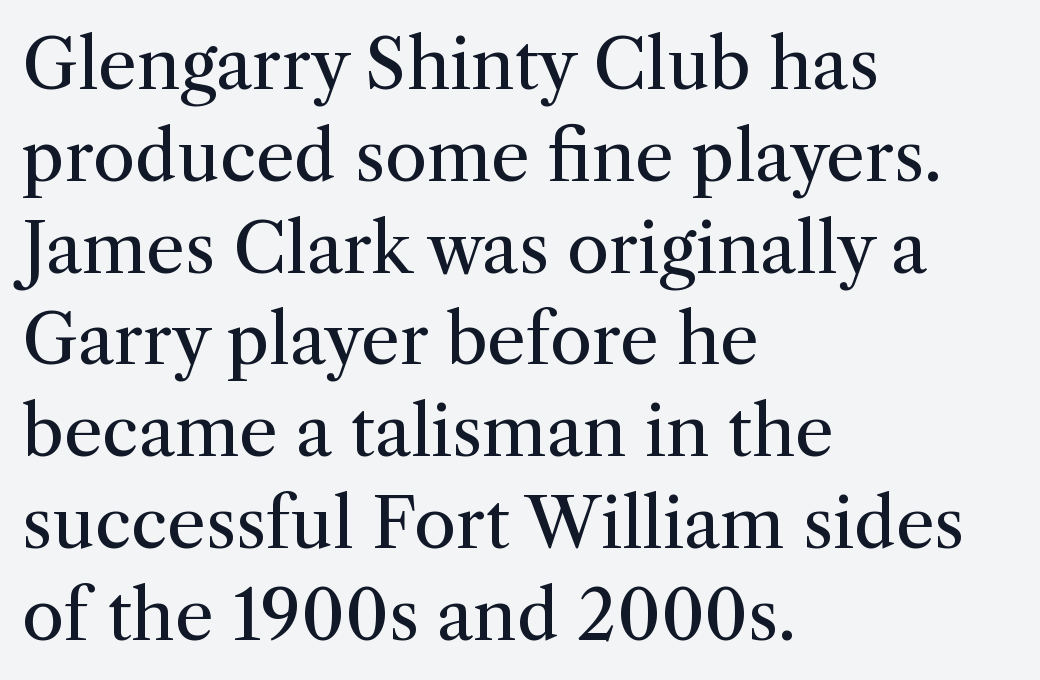
{"serif": "yes", "italic": "no", "bold": "no", "weight": "regular", "width": "normal", "stroke_contrast": "medium", "x_height": "medium", "monospaced": "no", "underline": "no", "align": "left", "line_spacing": "normal", "line_spacing_ratio": 1.33, "letter_spacing": "normal", "letter_spacing_em": 0.0, "glyph_px": 69}
